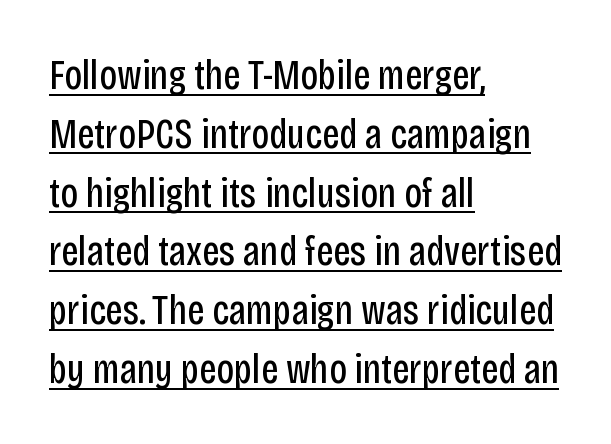
Honestly, the letter spacing is just normal — you wouldn't notice it. Regarding leading, the lines here are spaced in the standard way. Looks like regular typesetting: each glyph gets only the width it needs. The lettering is marked with a stroke running underneath it. Line beginnings align vertically; line endings do not.
